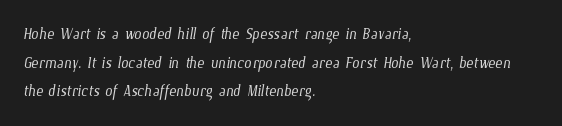
Q: Is the text bold? A: No.
Q: Is the text underlined? A: No.
Q: How is the paragraph aligned? A: Left-aligned.
Q: Is the spacing between letters normal or unusually wide? A: Normal.
Q: Is the spacing between lines tight, normal or loose? A: Normal.
